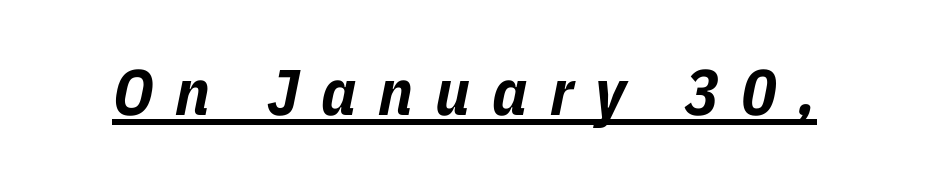
{"italic": "yes", "lean": "right", "slant_degrees": 11, "bold": "yes", "weight": "bold", "width": "condensed", "stroke_contrast": "low", "x_height": "medium", "monospaced": "no", "underline": "yes", "letter_spacing": "wide", "letter_spacing_em": 0.34, "glyph_px": 65}
